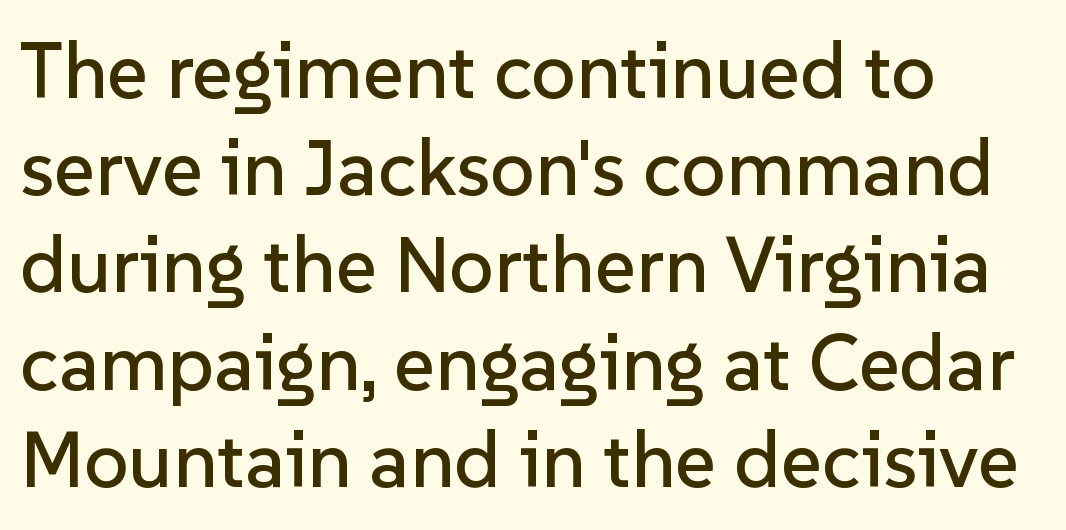
The image shows 79 px sans-serif type, upright; set left-aligned, line spacing 1.23x, normal letter spacing, not underlined; low stroke contrast and a medium x-height.
